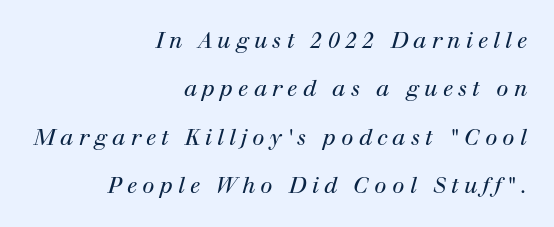
{"italic": "yes", "lean": "right", "slant_degrees": 12, "bold": "no", "underline": "no", "align": "right", "line_spacing": "loose", "line_spacing_ratio": 2.2, "letter_spacing": "wide", "letter_spacing_em": 0.23, "glyph_px": 22}
